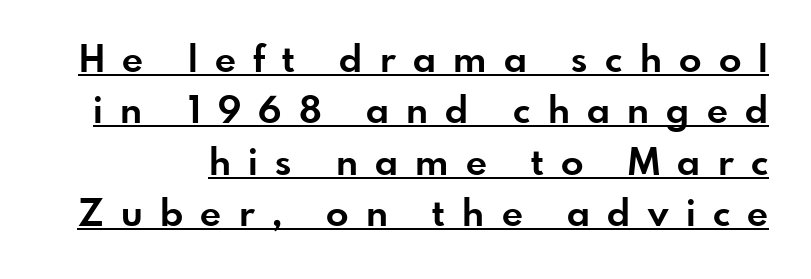
Q: Is the text bold? A: Yes.
Q: Is the text italic (slanted)? A: No, it is upright.
Q: Is the typeface a serif or a sans-serif typeface? A: Sans-serif.
Q: Is the text underlined? A: Yes.
Q: Is the spacing between letters normal or unusually wide? A: Unusually wide.
Q: Is the spacing between lines tight, normal or loose? A: Normal.
Q: Width (condensed, normal, or wide)? A: Normal.
Q: Stroke contrast? A: Low.
Q: x-height? A: Small.
Q: Monospaced? A: No.
